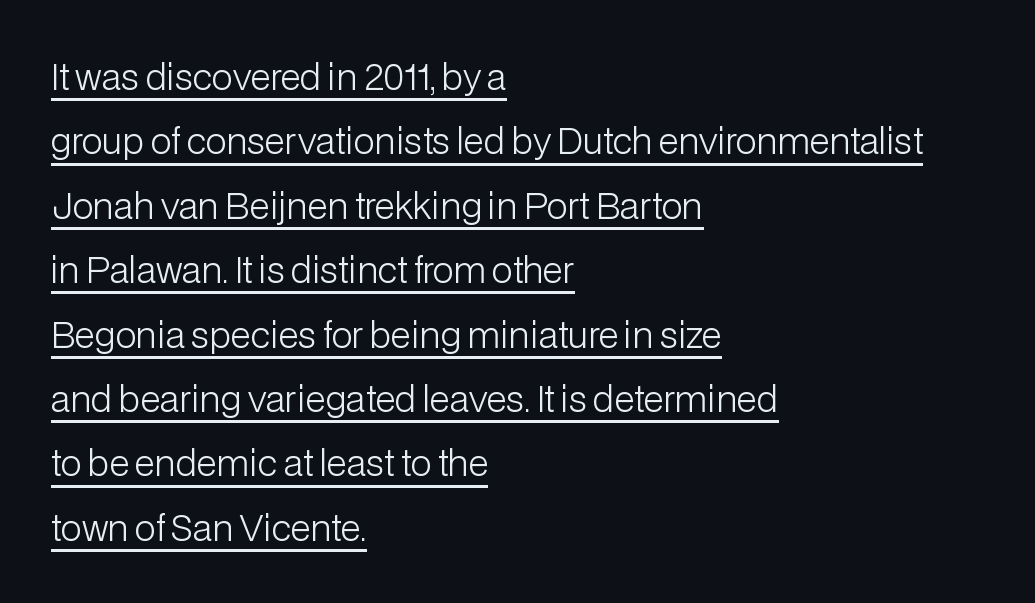
{"serif": "no", "italic": "no", "bold": "no", "weight": "light", "width": "normal", "stroke_contrast": "low", "x_height": "medium", "monospaced": "no", "underline": "yes", "align": "left", "line_spacing_ratio": 1.84, "letter_spacing": "normal", "letter_spacing_em": 0.0, "glyph_px": 35}
